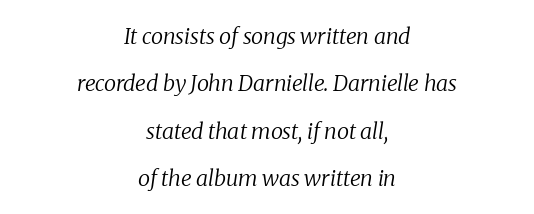
{"italic": "yes", "lean": "right", "slant_degrees": 8, "bold": "no", "underline": "no", "align": "center", "line_spacing": "loose", "line_spacing_ratio": 2.15, "letter_spacing": "normal", "letter_spacing_em": 0.0, "glyph_px": 22}
